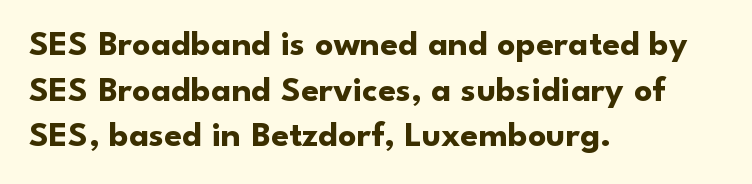
Q: Is the text bold? A: Yes.
Q: Is the text italic (slanted)? A: No, it is upright.
Q: Is the typeface a serif or a sans-serif typeface? A: Sans-serif.
Q: Is the text underlined? A: No.
Q: How is the paragraph aligned? A: Left-aligned.
Q: Is the spacing between letters normal or unusually wide? A: Normal.
Q: Is the spacing between lines tight, normal or loose? A: Normal.
Q: Width (condensed, normal, or wide)? A: Normal.
Q: Stroke contrast? A: Low.
Q: x-height? A: Small.
Q: Monospaced? A: No.
